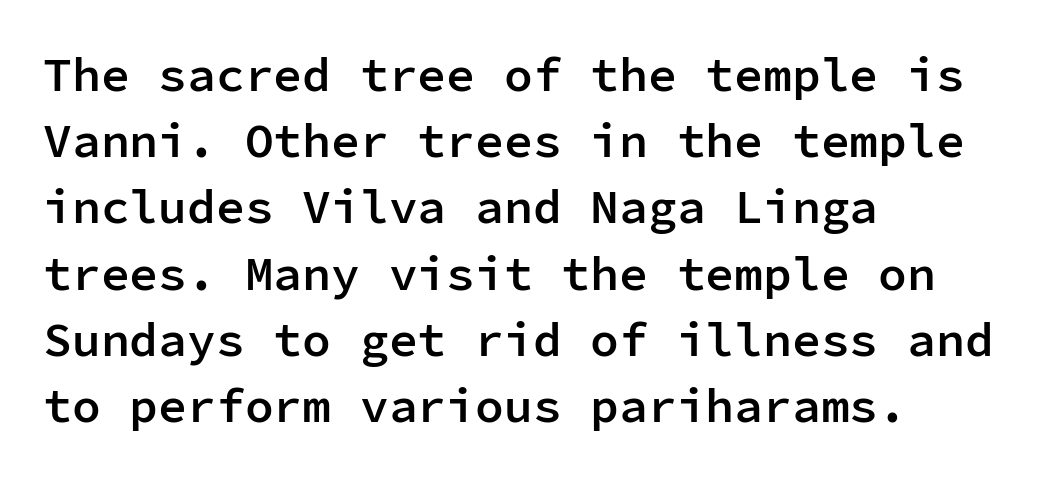
Q: Is the text bold? A: Semi-bold.
Q: Is the text italic (slanted)? A: No, it is upright.
Q: Is the typeface a serif or a sans-serif typeface? A: Sans-serif.
Q: Is the text underlined? A: No.
Q: How is the paragraph aligned? A: Left-aligned.
Q: Is the spacing between letters normal or unusually wide? A: Normal.
Q: Is the spacing between lines tight, normal or loose? A: Normal.
Q: Width (condensed, normal, or wide)? A: Normal.
Q: Stroke contrast? A: Low.
Q: x-height? A: Medium.
Q: Monospaced? A: Yes.
